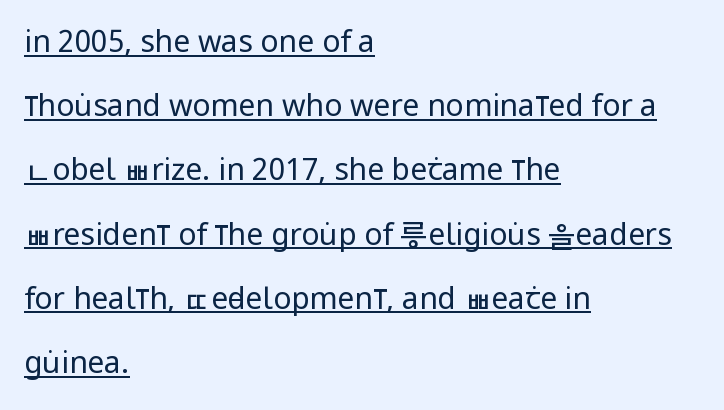
{"serif": "no", "italic": "no", "bold": "no", "weight": "regular", "width": "condensed", "stroke_contrast": "low", "x_height": "large", "monospaced": "no", "underline": "yes", "align": "left", "line_spacing": "loose", "line_spacing_ratio": 2.14, "letter_spacing": "normal", "letter_spacing_em": 0.0, "glyph_px": 30}
